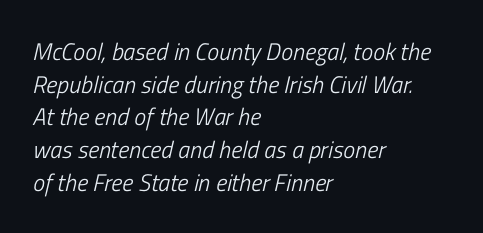
The image shows 24 px text type, italic (leaning right); set left-aligned, normal line spacing (1.36x), normal letter spacing, not underlined.
